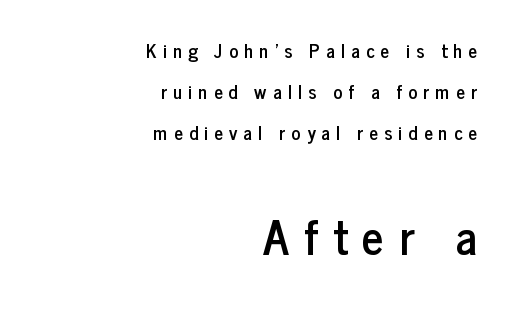
Q: Is the text italic (slanted)? A: No, it is upright.
Q: Is the typeface a serif or a sans-serif typeface? A: Sans-serif.
Q: Is the text underlined? A: No.
Q: How is the paragraph aligned? A: Right-aligned.
Q: Is the spacing between letters normal or unusually wide? A: Unusually wide.
Q: Is the spacing between lines tight, normal or loose? A: Loose.
Q: Which block of text is set in a larger size, the first (top) or the second (bottom)? A: The second (bottom) one.
Q: Width (condensed, normal, or wide)? A: Condensed.
Q: Stroke contrast? A: Low.
Q: x-height? A: Medium.
Q: Monospaced? A: No.
